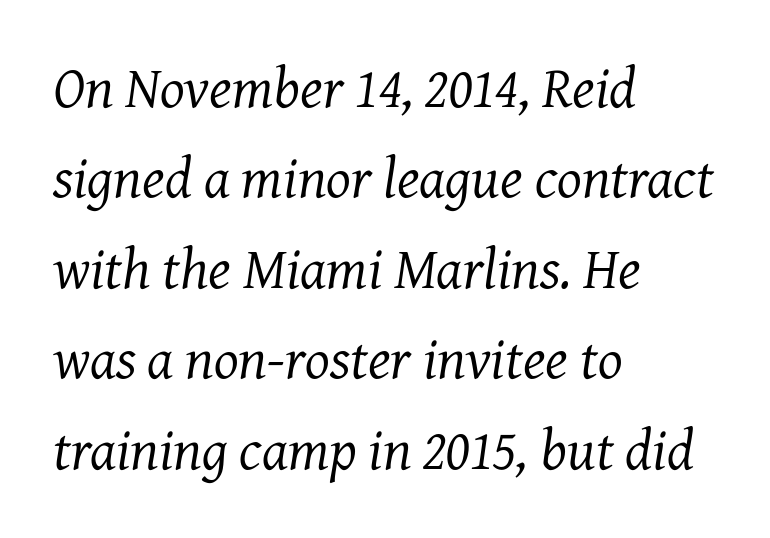
{"serif": "yes", "italic": "yes", "lean": "right", "slant_degrees": 7, "bold": "no", "weight": "regular", "width": "normal", "stroke_contrast": "medium", "x_height": "medium", "monospaced": "no", "underline": "no", "align": "left", "line_spacing": "normal", "line_spacing_ratio": 1.56, "letter_spacing": "normal", "letter_spacing_em": 0.0, "glyph_px": 58}
